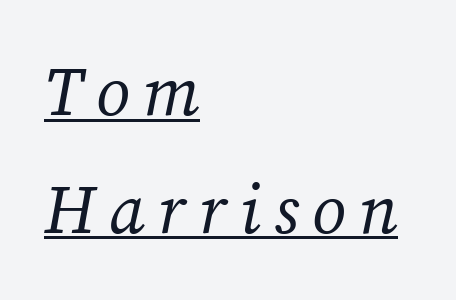
{"serif": "yes", "italic": "yes", "lean": "right", "slant_degrees": 12, "bold": "no", "weight": "regular", "width": "normal", "stroke_contrast": "medium", "x_height": "medium", "monospaced": "no", "underline": "yes", "align": "left", "line_spacing_ratio": 1.73, "glyph_px": 68}
